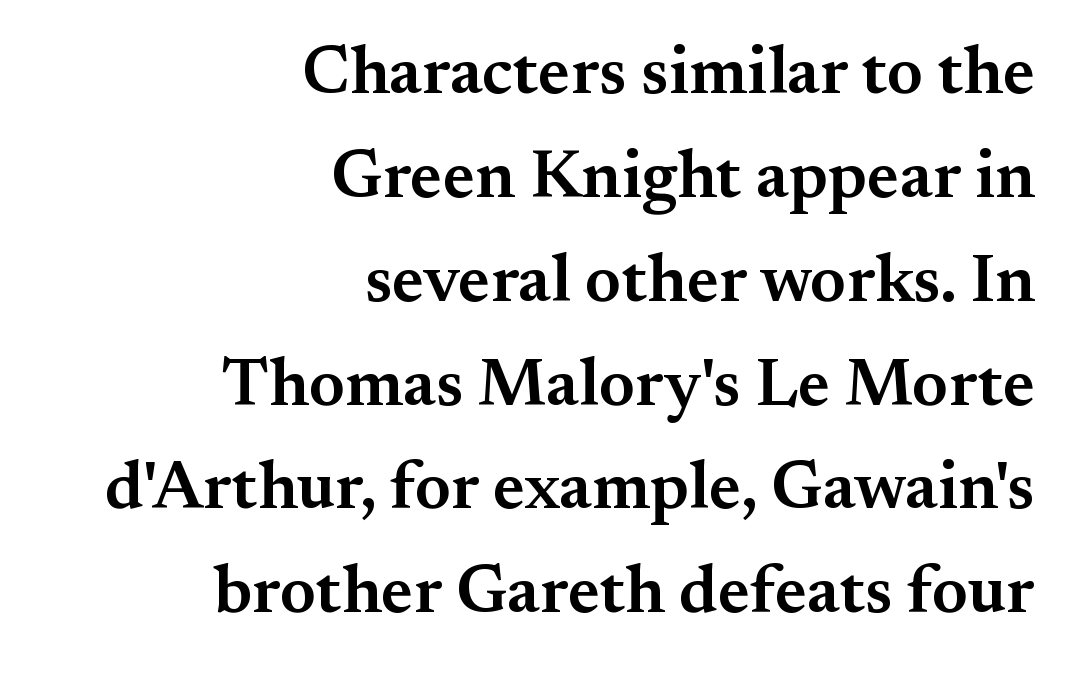
{"serif": "yes", "italic": "no", "bold": "semi", "weight": "semibold", "width": "normal", "stroke_contrast": "medium", "x_height": "small", "monospaced": "no", "underline": "no", "align": "right", "line_spacing": "normal", "line_spacing_ratio": 1.55, "letter_spacing": "normal", "letter_spacing_em": 0.0, "glyph_px": 67}
